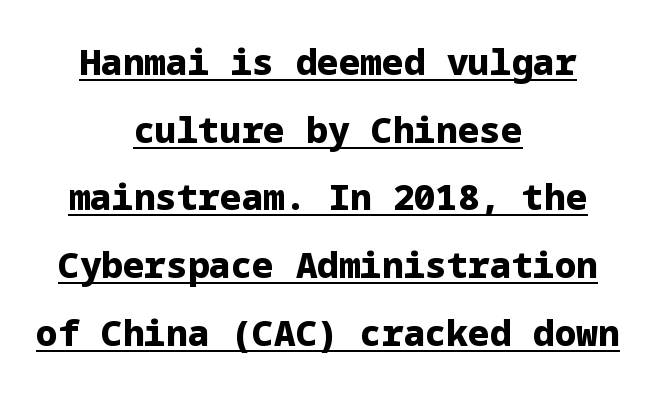
This is roman type, the default non-slanted kind. Descenders here cross a horizontal rule under the line. Horizontal alignment here is central, giving a formal, balanced look. Stroke terminals: plain, sans-serif. Is the letter spacing exaggerated? No — it looks like the ordinary default.
